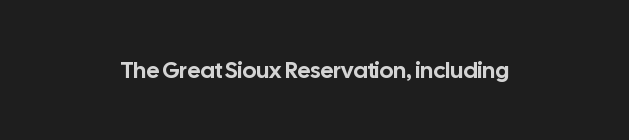
Q: Is the text italic (slanted)? A: No, it is upright.
Q: Is the text underlined? A: No.
Q: How is the paragraph aligned? A: Centered.
Q: Is the spacing between letters normal or unusually wide? A: Normal.
